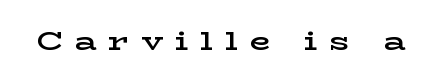
The image shows 27 px text type, upright; set unusually wide letter spacing (+0.44 em), not underlined.
